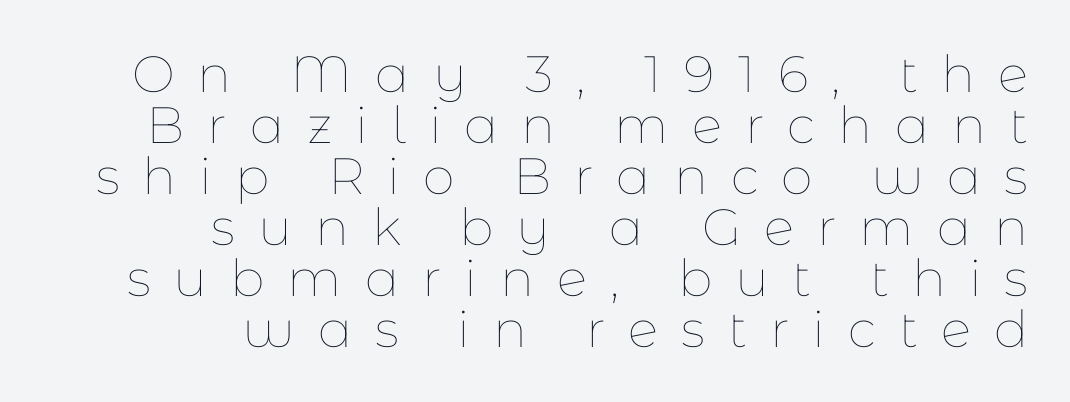
The image shows 51 px thin type, upright; set right-aligned, tight line spacing (1.0x), unusually wide letter spacing (+0.45 em), not underlined; low stroke contrast and a medium x-height.
